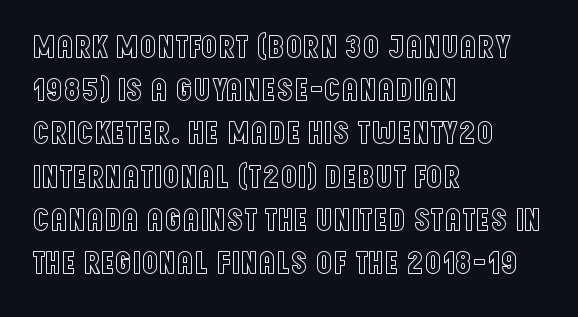
Q: Is the text italic (slanted)? A: No, it is upright.
Q: Is the text underlined? A: No.
Q: How is the paragraph aligned? A: Left-aligned.
Q: Is the spacing between letters normal or unusually wide? A: Normal.
Q: Is the spacing between lines tight, normal or loose? A: Normal.
Q: Width (condensed, normal, or wide)? A: Condensed.
Q: x-height? A: Large.
Q: Monospaced? A: No.
